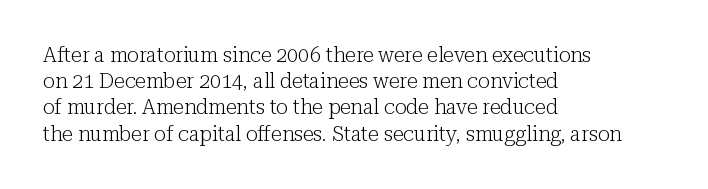
Q: Is the text bold? A: No.
Q: Is the text italic (slanted)? A: No, it is upright.
Q: Is the text underlined? A: No.
Q: How is the paragraph aligned? A: Left-aligned.
Q: Is the spacing between letters normal or unusually wide? A: Normal.
Q: Is the spacing between lines tight, normal or loose? A: Normal.
